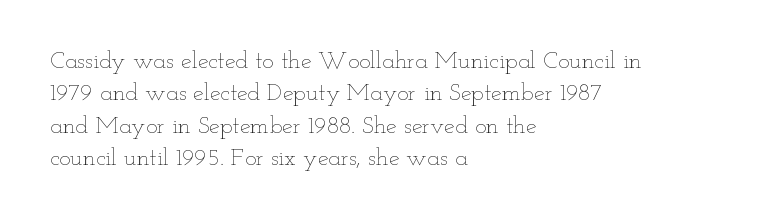
{"italic": "no", "bold": "no", "underline": "no", "align": "left", "line_spacing": "normal", "line_spacing_ratio": 1.35, "letter_spacing": "normal", "letter_spacing_em": 0.0, "glyph_px": 24}
